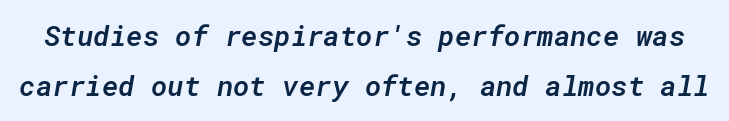
A typesetter would call this monospace, since all characters share one set width. Underline: absent. There is no visible air inserted between adjacent glyphs. Slanted lettering throughout. Heft: intermediate — a semibold.
